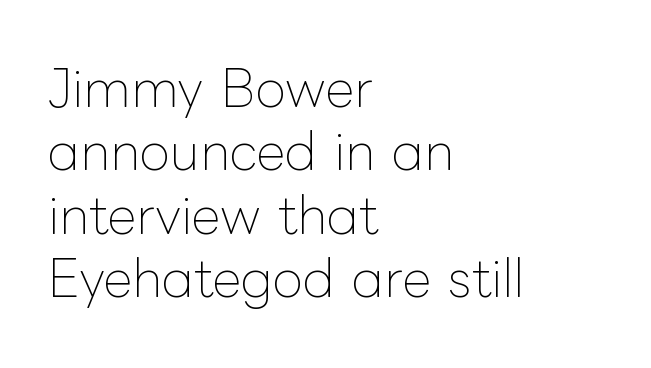
The image shows 50 px thin type, upright; set left-aligned, normal line spacing (1.27x), normal letter spacing, not underlined; low stroke contrast and a medium x-height.
